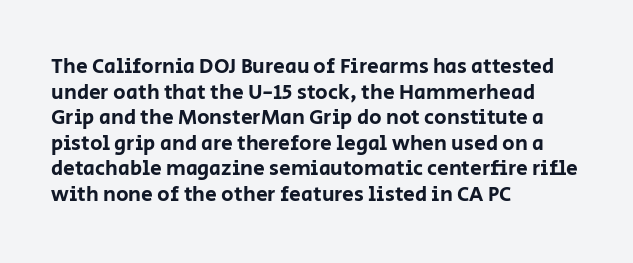
{"italic": "no", "underline": "no", "align": "left", "line_spacing_ratio": 1.22, "letter_spacing": "normal", "letter_spacing_em": 0.0, "glyph_px": 21}
